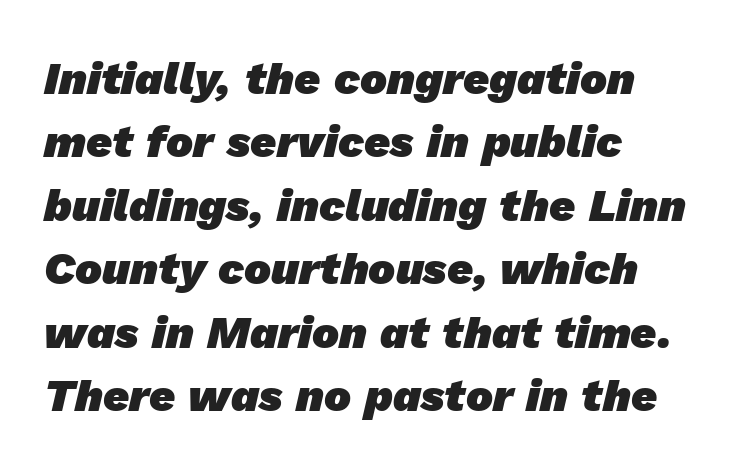
The space between consecutive lines is moderate. The characters display no serif detailing; their extremities are plain. These lines stack with their left ends in a neat column. Heft: maximum for text — a bold. Plain, unruled lines of type.
